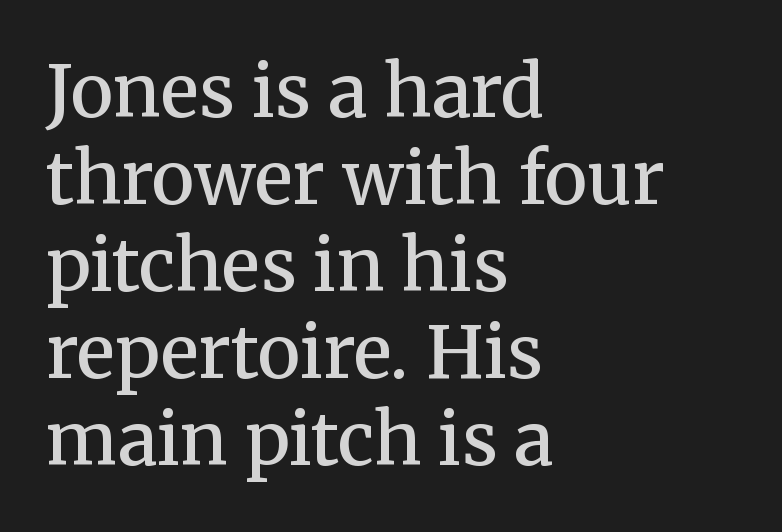
Q: Is the text bold? A: Semi-bold.
Q: Is the text italic (slanted)? A: No, it is upright.
Q: Is the typeface a serif or a sans-serif typeface? A: Serif.
Q: Is the text underlined? A: No.
Q: How is the paragraph aligned? A: Left-aligned.
Q: Is the spacing between letters normal or unusually wide? A: Normal.
Q: Width (condensed, normal, or wide)? A: Normal.
Q: Stroke contrast? A: Medium.
Q: x-height? A: Medium.
Q: Monospaced? A: No.
